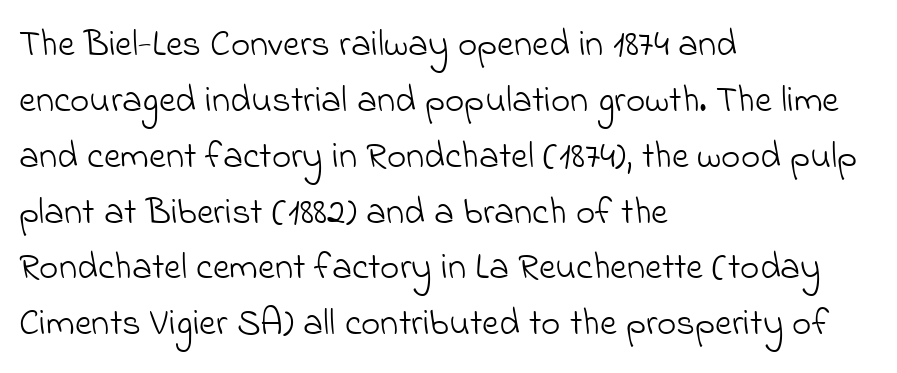
Does extra space separate the letters? No, they use regular spacing. The face used here is proportionally spaced, like ordinary book or web type. The zone under the glyphs is completely vacant. Look at the bottom of the vertical strokes: they stop flat, with no serifs.
